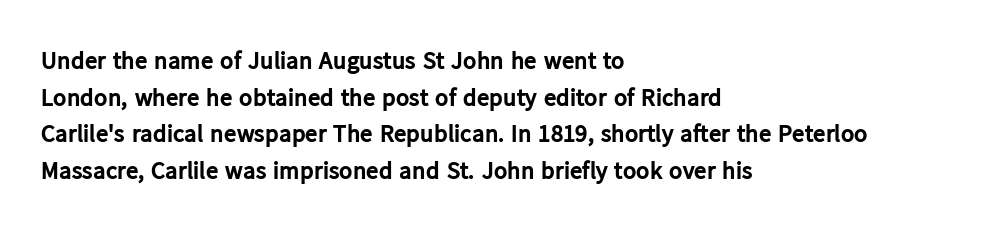
The image shows 25 px bold type, upright; set left-aligned, normal line spacing (1.47x), normal letter spacing, not underlined.
